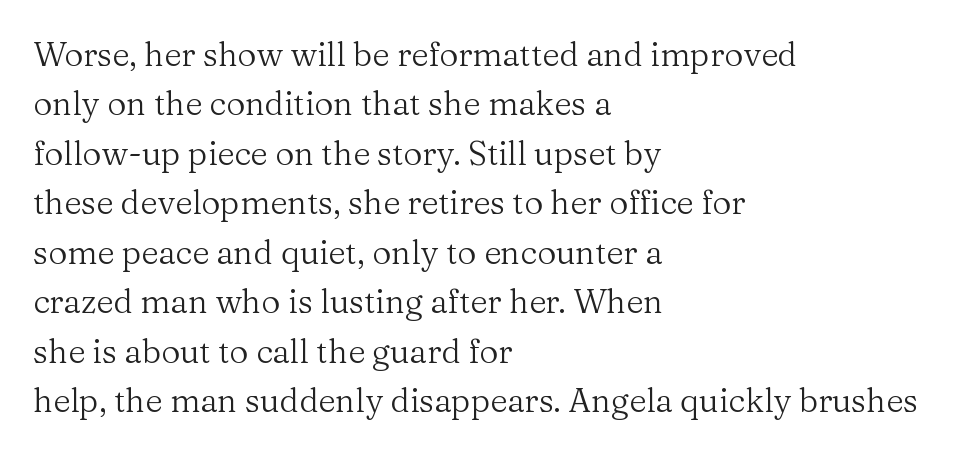
Underline: absent. Standard letterfit; no display-style spreading of the glyphs. A typesetter would mark this as roman, not italic. Is the stroke heavy? The answer is a plain regular-or-lighter. Regarding leading, the lines here are spaced in the standard way.
